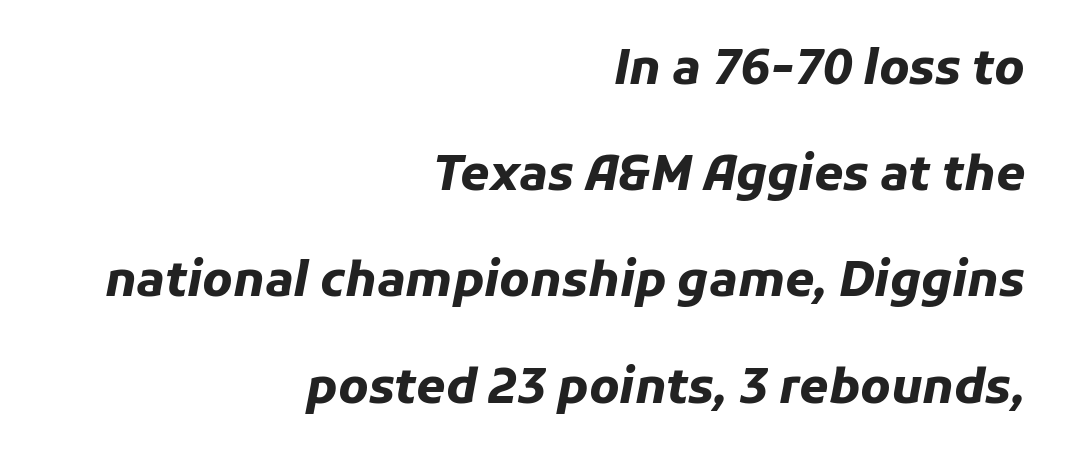
{"italic": "yes", "lean": "right", "slant_degrees": 11, "bold": "yes", "weight": "heavy", "width": "normal", "stroke_contrast": "low", "x_height": "medium", "monospaced": "no", "underline": "no", "align": "right", "line_spacing": "loose", "line_spacing_ratio": 2.26, "letter_spacing": "normal", "letter_spacing_em": 0.0, "glyph_px": 47}
